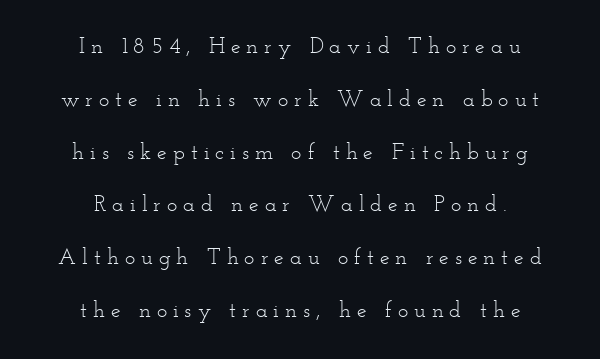
Q: Is the text bold? A: No.
Q: Is the text italic (slanted)? A: No, it is upright.
Q: Is the text underlined? A: No.
Q: How is the paragraph aligned? A: Centered.
Q: Is the spacing between letters normal or unusually wide? A: Unusually wide.
Q: Is the spacing between lines tight, normal or loose? A: Loose.
